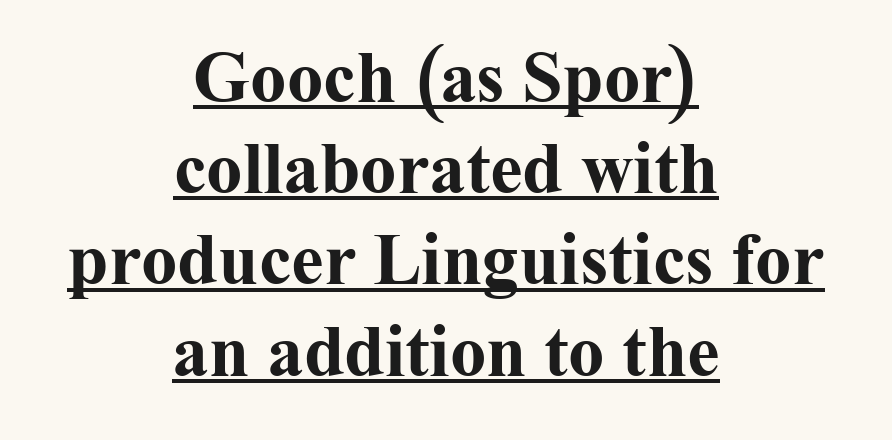
As a designer I'd log this as weight 700, bold. The leading is moderate, giving the passage an even texture. Posture: straight, roman, zero tilt. The designer went with a serif here, giving each stem small feet. Looks like regular typesetting: each glyph gets only the width it needs.
